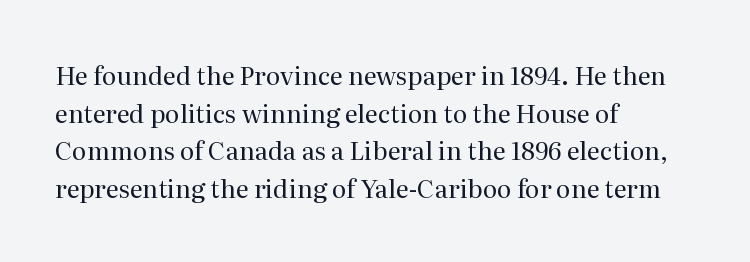
The face used here is rendered with its standard letterfit. Just letters on the line, the space beneath them empty. Caption: face not bold, strokes unweighted. Line spacing here is normal.
